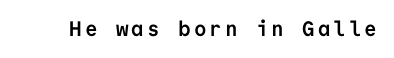
Pretty heavy lettering here — definitely bold. The passage shown is not underscored anywhere. Do the letters lean? They stand straight.
